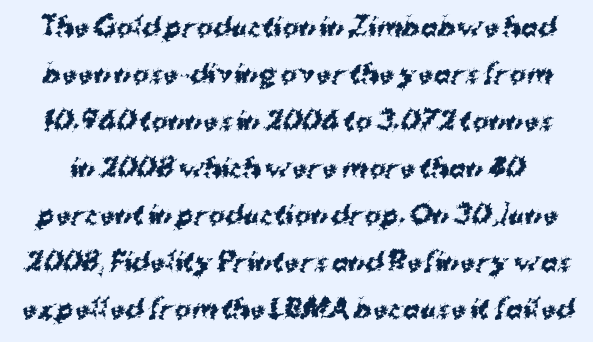
The image shows 25 px bold type; set line spacing 1.88x, normal letter spacing, not underlined.
